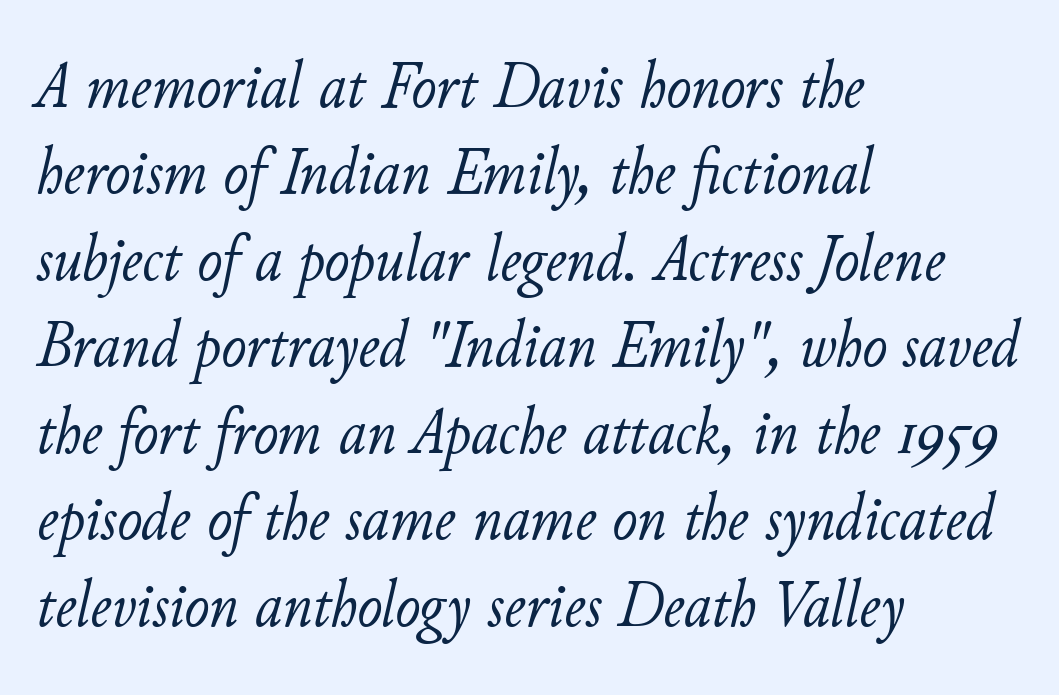
Q: Is the text bold? A: No.
Q: Is the text italic (slanted)? A: Yes, it leans right by about 11 degrees.
Q: Is the text underlined? A: No.
Q: How is the paragraph aligned? A: Left-aligned.
Q: Is the spacing between letters normal or unusually wide? A: Normal.
Q: Is the spacing between lines tight, normal or loose? A: Normal.
Q: Width (condensed, normal, or wide)? A: Normal.
Q: Stroke contrast? A: Low.
Q: x-height? A: Small.
Q: Monospaced? A: No.
